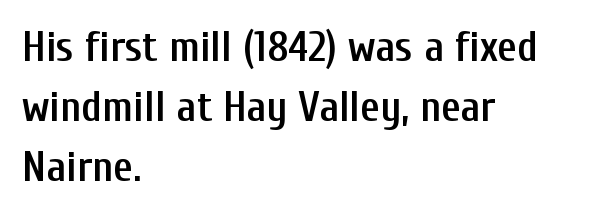
The image shows 43 px semibold, condensed sans-serif type, upright; set left-aligned, normal line spacing (1.39x), normal letter spacing, not underlined; low stroke contrast and a medium x-height.
